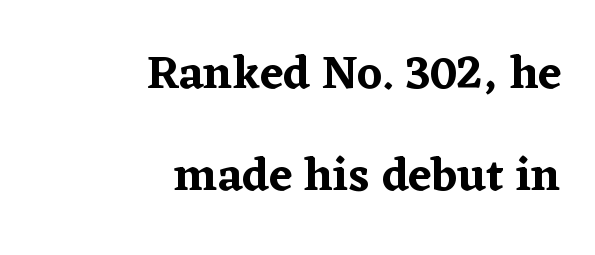
Q: Is the text italic (slanted)? A: No, it is upright.
Q: Is the typeface a serif or a sans-serif typeface? A: Serif.
Q: Is the text underlined? A: No.
Q: How is the paragraph aligned? A: Right-aligned.
Q: Is the spacing between letters normal or unusually wide? A: Normal.
Q: Is the spacing between lines tight, normal or loose? A: Loose.
Q: Width (condensed, normal, or wide)? A: Normal.
Q: Stroke contrast? A: Low.
Q: x-height? A: Medium.
Q: Monospaced? A: No.
